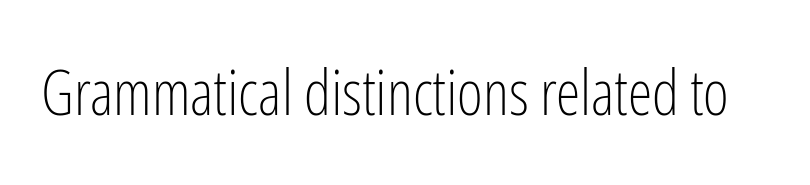
Q: Is the text bold? A: No.
Q: Is the text italic (slanted)? A: No, it is upright.
Q: Is the typeface a serif or a sans-serif typeface? A: Sans-serif.
Q: Is the text underlined? A: No.
Q: Is the spacing between letters normal or unusually wide? A: Normal.
Q: Width (condensed, normal, or wide)? A: Condensed.
Q: Stroke contrast? A: Low.
Q: x-height? A: Medium.
Q: Monospaced? A: No.
